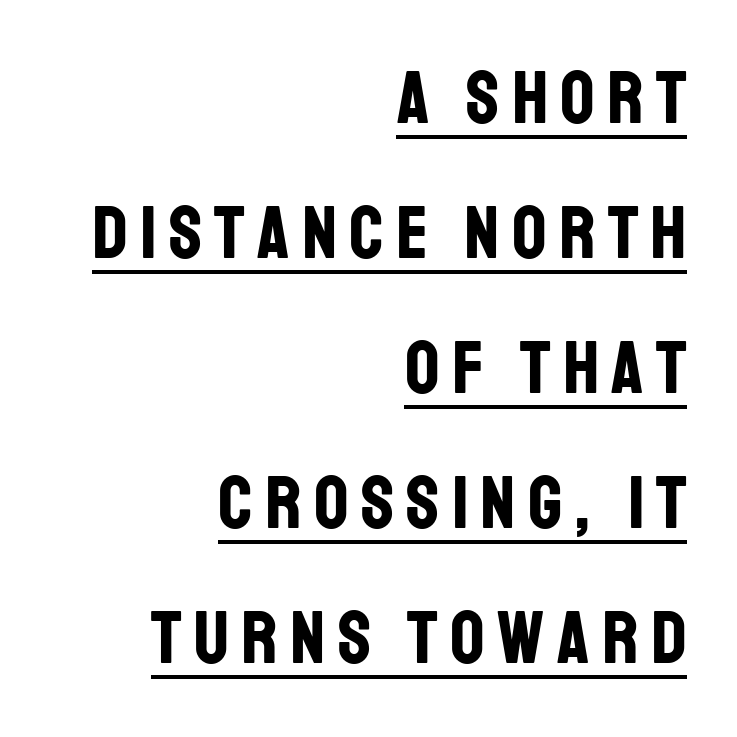
The image shows 75 px bold, condensed sans-serif type, upright; set right-aligned, line spacing 1.8x, underlined; low stroke contrast and a large x-height.
